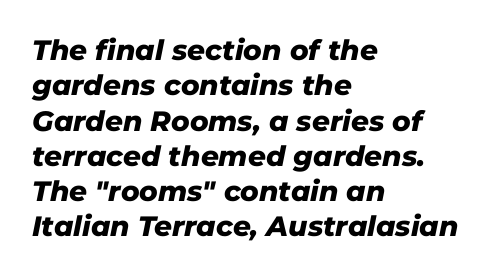
Posture: slanted. The space between consecutive lines is moderate. How heavy is the stroke? Heavy — this is a bold. The rendering uses natural spacing where letterforms have individual widths. The glyphs are unaccompanied by any horizontal stroke below them.
